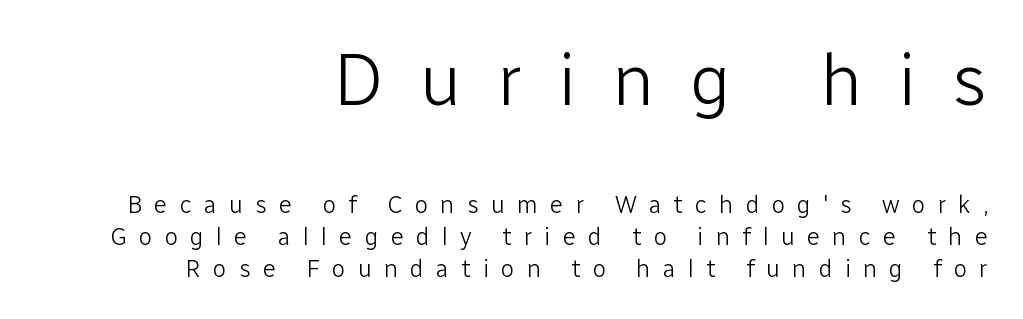
Q: Is the text bold? A: No.
Q: Is the text italic (slanted)? A: No, it is upright.
Q: Is the typeface a serif or a sans-serif typeface? A: Sans-serif.
Q: Is the text underlined? A: No.
Q: How is the paragraph aligned? A: Right-aligned.
Q: Is the spacing between letters normal or unusually wide? A: Unusually wide.
Q: Is the spacing between lines tight, normal or loose? A: Normal.
Q: Which block of text is set in a larger size, the first (top) or the second (bottom)? A: The first (top) one.
Q: Width (condensed, normal, or wide)? A: Normal.
Q: Stroke contrast? A: Low.
Q: x-height? A: Medium.
Q: Monospaced? A: No.
